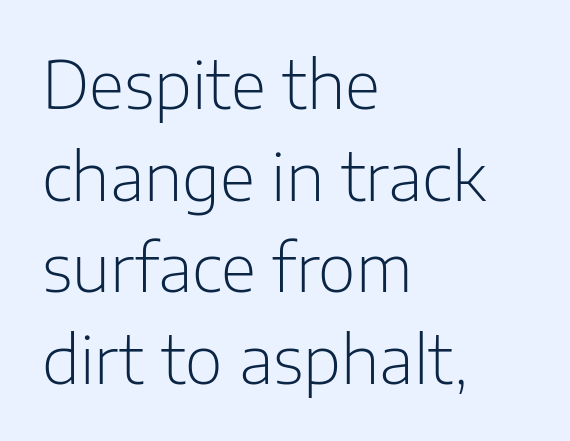
Proportional: the letters do not fall into vertical columns. The typeface has the unassuming heft of standard copy or less. Check under the words: just untouched page. These lines are set flush left with a ragged right edge.
